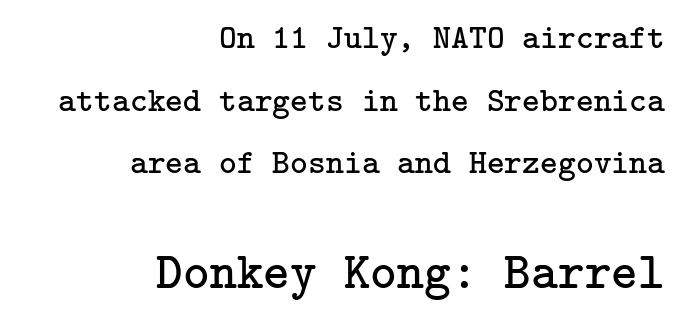
The image shows 51 px regular-weight serif type, upright; set right-aligned, line spacing 1.84x, normal letter spacing, not underlined; the second (bottom) block is 1.5x larger; low stroke contrast and a medium x-height.
